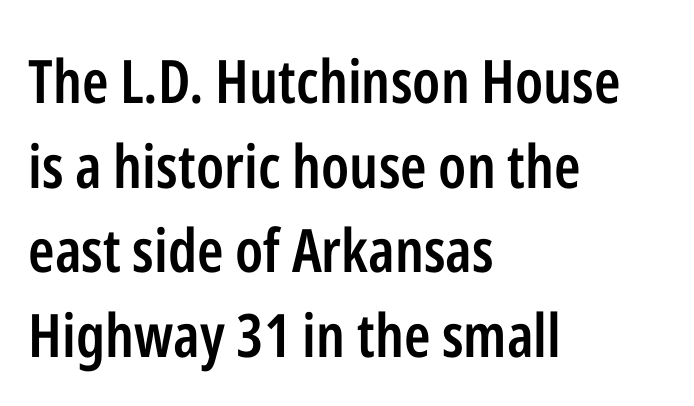
{"serif": "no", "italic": "no", "bold": "semi", "weight": "semibold", "width": "condensed", "stroke_contrast": "low", "x_height": "medium", "monospaced": "no", "underline": "no", "align": "left", "line_spacing": "normal", "line_spacing_ratio": 1.41, "letter_spacing": "normal", "letter_spacing_em": 0.0, "glyph_px": 60}
